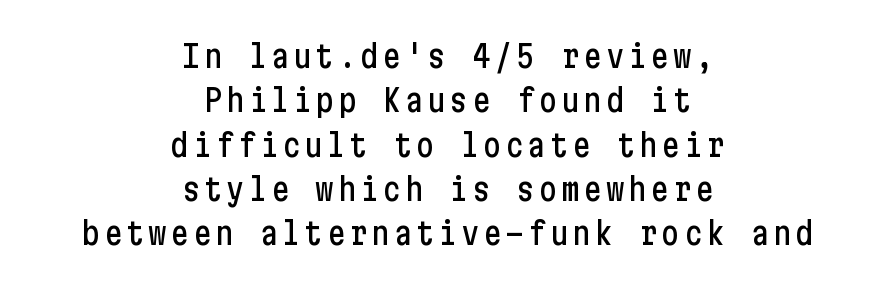
{"serif": "no", "italic": "no", "width": "condensed", "stroke_contrast": "low", "x_height": "medium", "underline": "no", "align": "center", "line_spacing": "normal", "line_spacing_ratio": 1.43, "glyph_px": 31}
